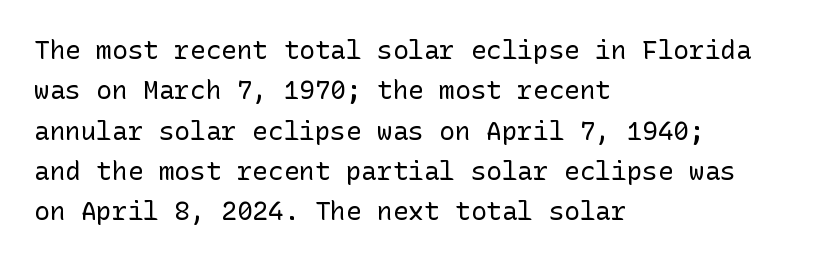
The image shows 26 px text type, upright; set left-aligned, normal line spacing (1.55x), normal letter spacing, not underlined.
